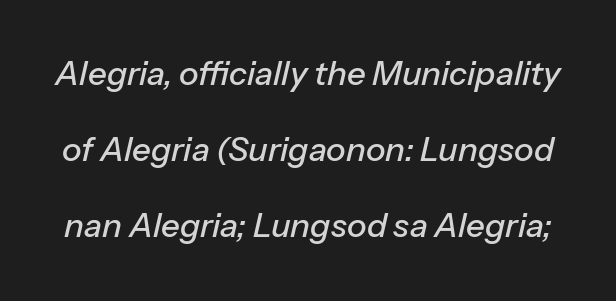
The image shows 33 px text type, italic (leaning right); set loose line spacing (2.31x), normal letter spacing, not underlined; low stroke contrast and a medium x-height.
